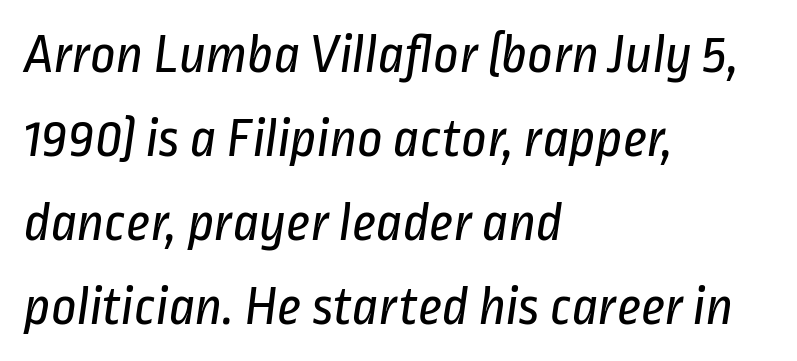
Visually the block forms a straight wall on the left and a jagged coastline on the right. Letter spacing: default. The cut favours lightness, reaching ordinary text weight at its darkest. Serif or sans? Sans — the stroke terminals are bare. Compared with typical paragraphs, the rows here are spaced about the same. Do the characters align in a grid? No, the font is proportional.
